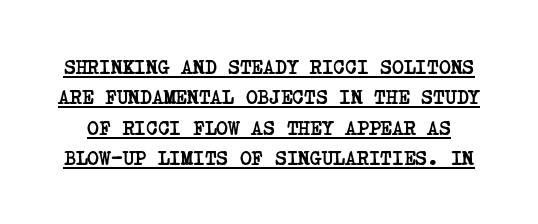
{"bold": "yes", "underline": "yes", "line_spacing": "normal", "line_spacing_ratio": 1.52, "letter_spacing": "normal", "letter_spacing_em": 0.0, "glyph_px": 20}
